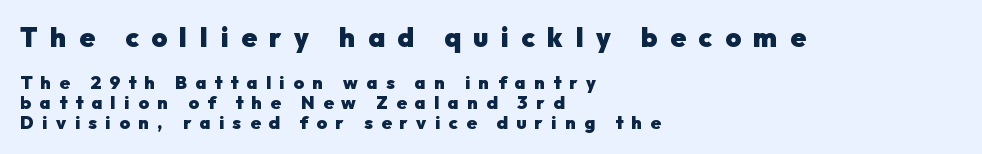
The image shows 27 px bold type, upright; set left-aligned, tight line spacing (1.1x), unusually wide letter spacing (+0.47 em), not underlined; the first (top) block is 1.5x larger.
